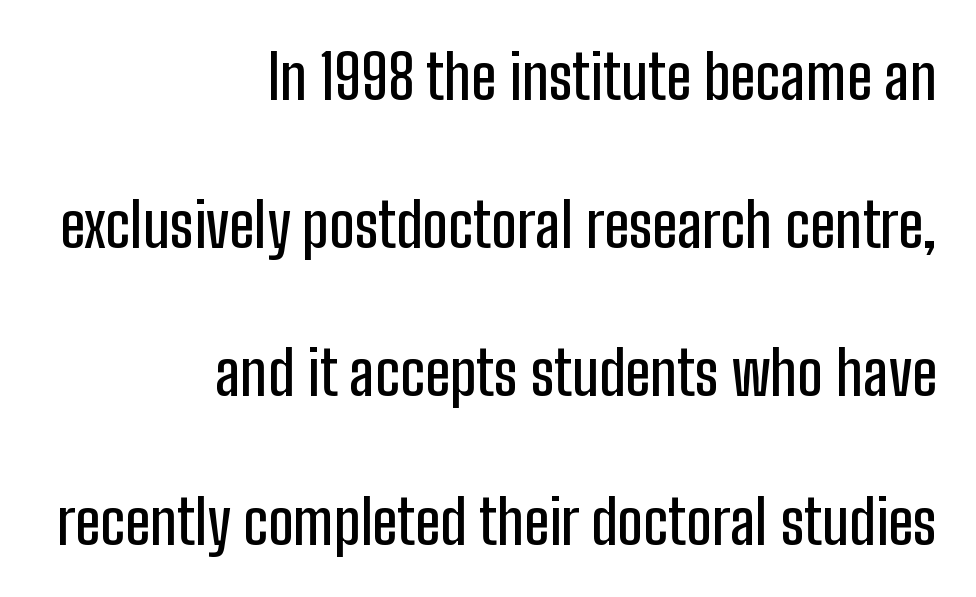
Q: Is the text italic (slanted)? A: No, it is upright.
Q: Is the typeface a serif or a sans-serif typeface? A: Sans-serif.
Q: Is the text underlined? A: No.
Q: How is the paragraph aligned? A: Right-aligned.
Q: Is the spacing between letters normal or unusually wide? A: Normal.
Q: Is the spacing between lines tight, normal or loose? A: Loose.
Q: Width (condensed, normal, or wide)? A: Condensed.
Q: Stroke contrast? A: Low.
Q: x-height? A: Medium.
Q: Monospaced? A: No.
